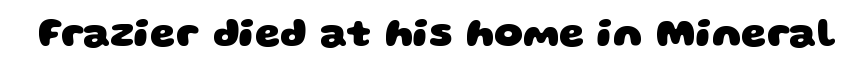
{"serif": "no", "bold": "yes", "weight": "heavy", "width": "wide", "stroke_contrast": "low", "x_height": "large", "monospaced": "no", "underline": "no", "letter_spacing": "normal", "letter_spacing_em": 0.0, "glyph_px": 40}
